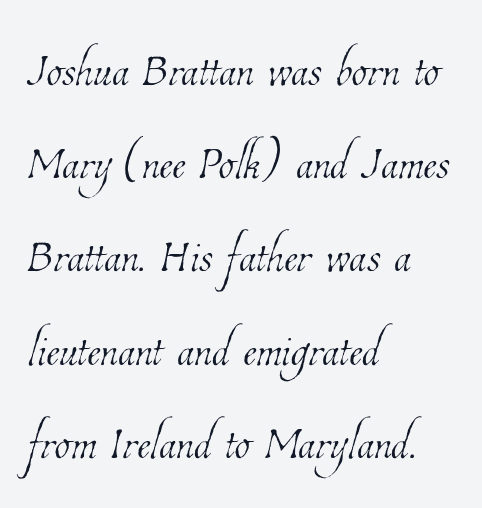
The image shows 63 px thin, condensed type; set left-aligned, normal line spacing (1.48x), normal letter spacing, not underlined; low stroke contrast and a medium x-height.
